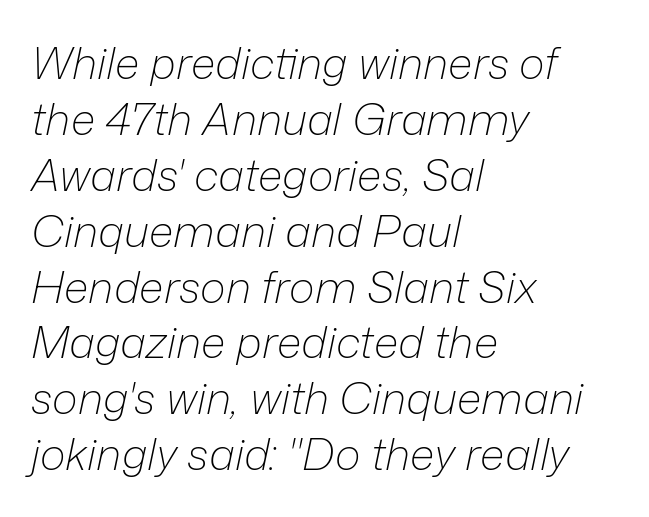
{"italic": "yes", "lean": "right", "slant_degrees": 12, "bold": "no", "weight": "light", "width": "normal", "stroke_contrast": "low", "x_height": "medium", "monospaced": "no", "underline": "no", "align": "left", "line_spacing": "normal", "line_spacing_ratio": 1.27, "letter_spacing": "normal", "letter_spacing_em": 0.0, "glyph_px": 44}
